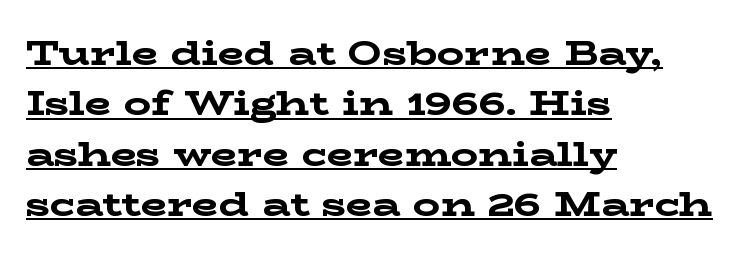
The image shows 34 px bold, wide serif type, upright; set left-aligned, normal line spacing (1.48x), normal letter spacing, underlined; low stroke contrast and a medium x-height.
